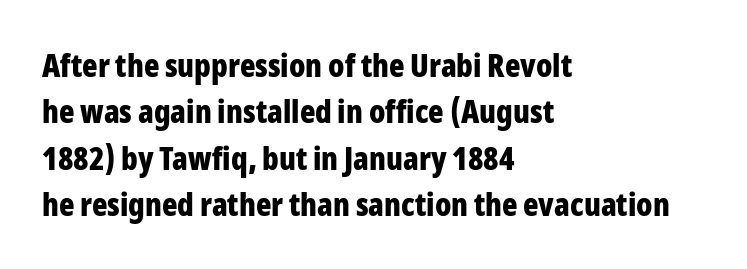
{"serif": "no", "italic": "no", "bold": "yes", "weight": "bold", "width": "condensed", "stroke_contrast": "low", "x_height": "medium", "monospaced": "no", "underline": "no", "align": "left", "line_spacing": "normal", "line_spacing_ratio": 1.45, "letter_spacing": "normal", "letter_spacing_em": 0.0, "glyph_px": 32}
